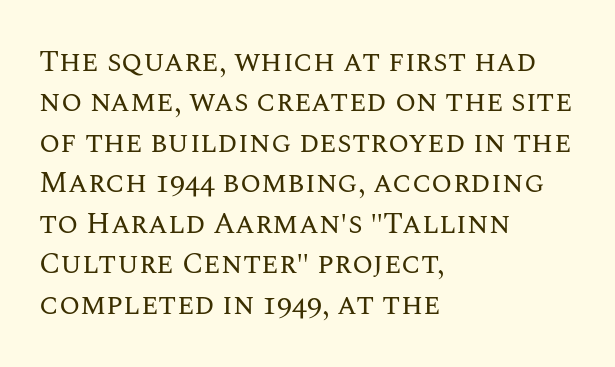
This sample has the flowing, uneven cadence of proportional lettering. Leftover space on each line is placed entirely after the last word. Bare-footed words on every line. Is the stroke heavy? The answer is a plain regular-or-lighter. How would I describe the line gaps? Plain and ordinary. Ascenders rise straight up at ninety degrees.
